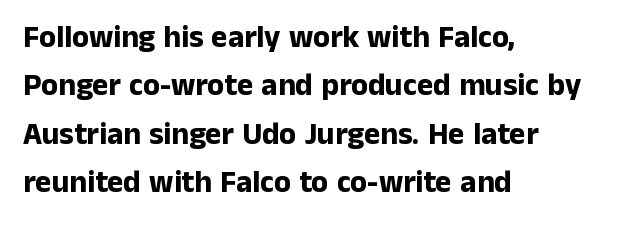
{"serif": "no", "italic": "no", "bold": "yes", "weight": "bold", "width": "normal", "stroke_contrast": "low", "x_height": "medium", "monospaced": "no", "underline": "no", "align": "left", "line_spacing": "normal", "line_spacing_ratio": 1.56, "letter_spacing": "normal", "letter_spacing_em": 0.0, "glyph_px": 31}
